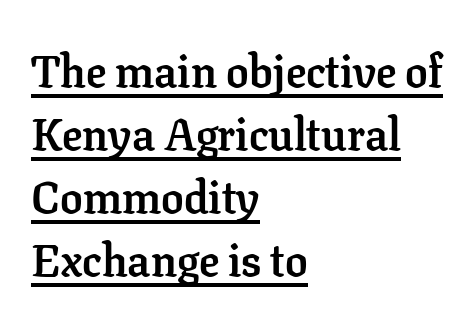
The image shows 45 px semibold serif type, upright; set left-aligned, normal line spacing (1.4x), normal letter spacing, underlined; low stroke contrast and a medium x-height.
